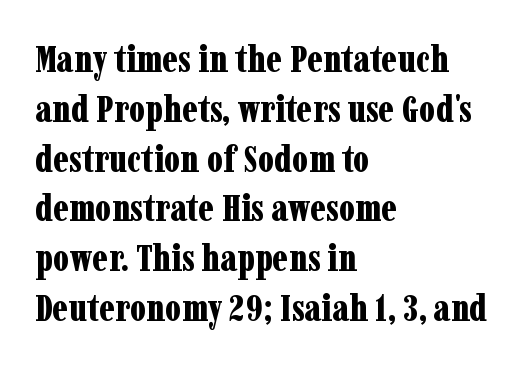
Plain, unruled lines of type. These words are printed bold, with thick strokes throughout. What kind of face is this? One with serifs. Horizontally, the lines are justified to the leading edge only. Designer's note — italics off, roman on.
